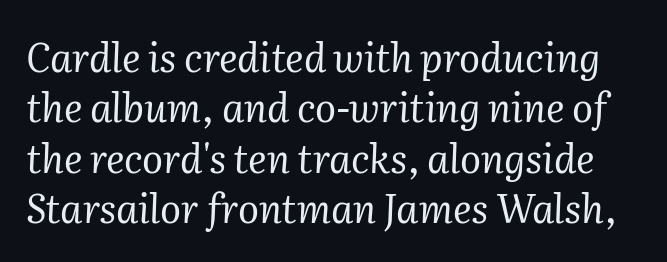
Q: Is the text bold? A: No.
Q: Is the text italic (slanted)? A: Yes, it leans right by about 2 degrees.
Q: Is the typeface a serif or a sans-serif typeface? A: Serif.
Q: Is the text underlined? A: No.
Q: Is the spacing between letters normal or unusually wide? A: Normal.
Q: Is the spacing between lines tight, normal or loose? A: Normal.
Q: Width (condensed, normal, or wide)? A: Normal.
Q: Stroke contrast? A: Medium.
Q: x-height? A: Medium.
Q: Monospaced? A: No.
